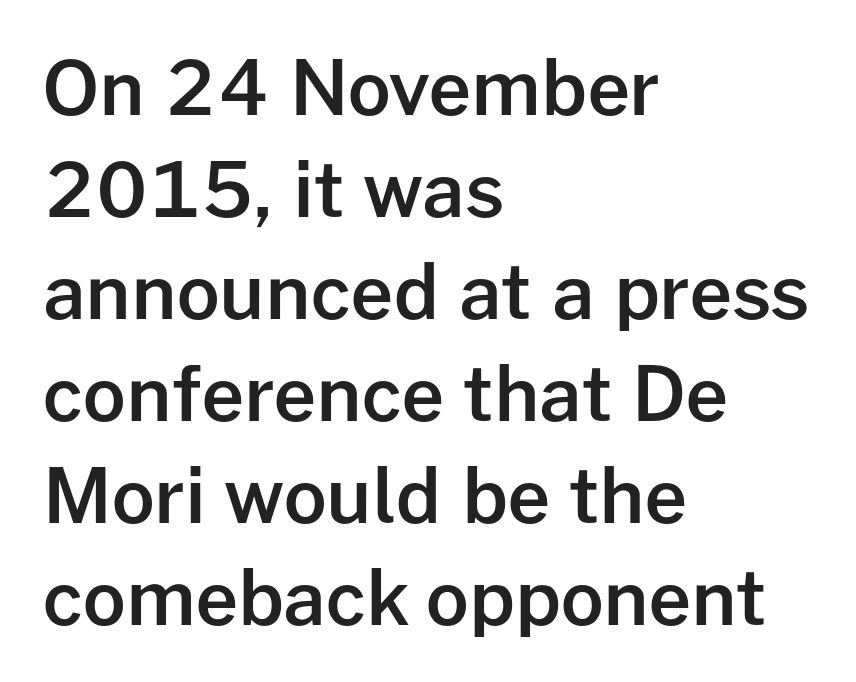
Each line starts at the same left margin while the right side varies. The type is set solid horizontally, with unmodified tracking. Compared with typical paragraphs, the rows here are spaced about the same. Its strokes are somewhat broadened, the hallmark of semibold type. Italic? Not at all — the glyphs are vertical.
